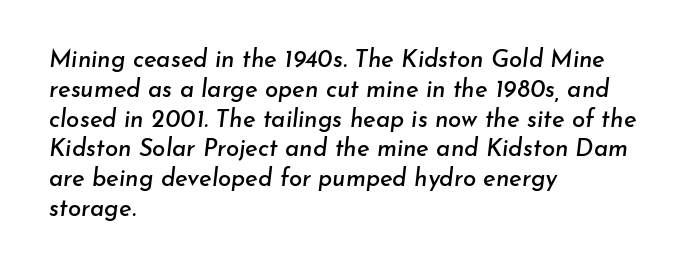
Leftover space on each line is placed entirely after the last word. The rendering keeps characters at their native spacing. Rendered with sloped, italic letterforms. Unmarked baselines from the first word to the last.
